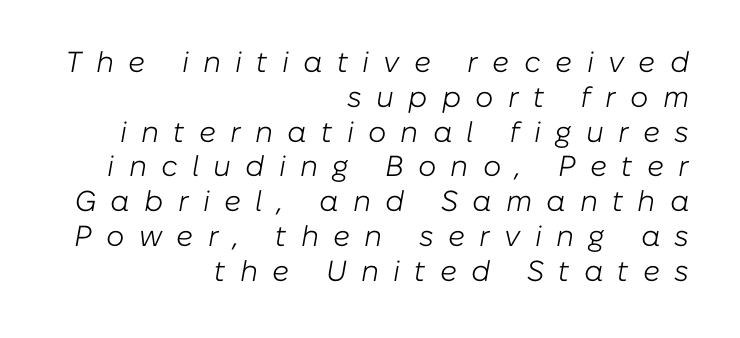
The image shows 29 px light type, italic (leaning right); set right-aligned, line spacing 1.2x, unusually wide letter spacing (+0.49 em), not underlined; low stroke contrast and a medium x-height.
